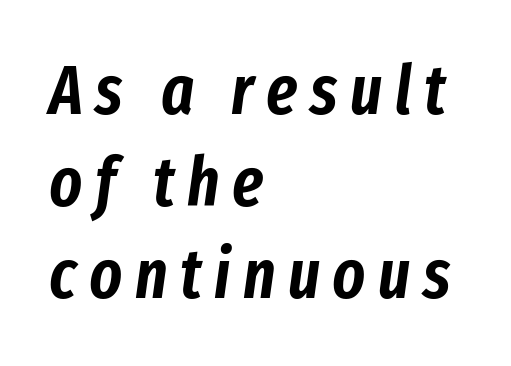
When letters slant like this, we call the style italic. The passage shown is typed in a proportional face where columns would drift. Alignment: flush left. The space directly below the letters is spotless.
